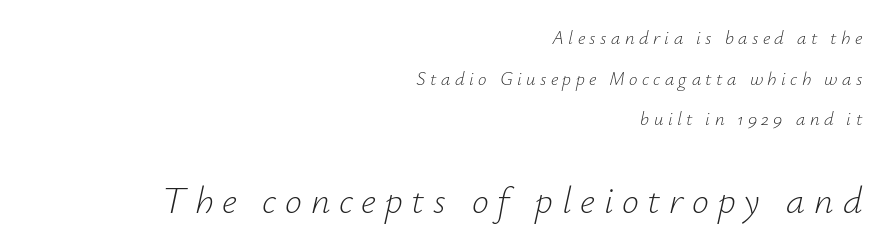
Q: Is the text bold? A: No.
Q: Is the text italic (slanted)? A: Yes, it leans right by about 12 degrees.
Q: Is the text underlined? A: No.
Q: How is the paragraph aligned? A: Right-aligned.
Q: Is the spacing between letters normal or unusually wide? A: Unusually wide.
Q: Is the spacing between lines tight, normal or loose? A: Loose.
Q: Which block of text is set in a larger size, the first (top) or the second (bottom)? A: The second (bottom) one.
Q: Width (condensed, normal, or wide)? A: Normal.
Q: Stroke contrast? A: Low.
Q: x-height? A: Small.
Q: Monospaced? A: No.
